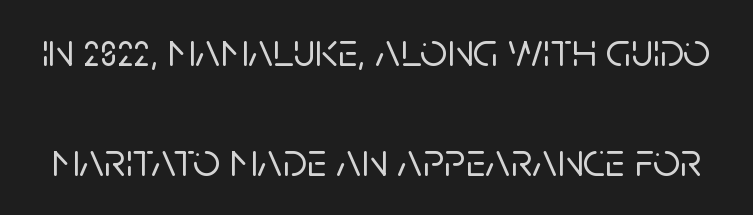
The rendering uses natural spacing where letterforms have individual widths. In terms of letterform style, serifs are entirely absent. The letterforms sit shoulder to shoulder at normal distance. Compared with typical paragraphs, the rows here are farther apart.
